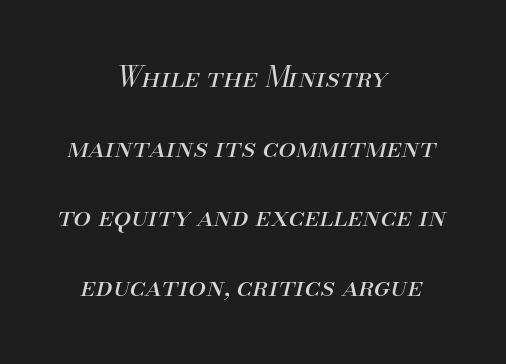
The image shows 28 px regular-weight type, italic (leaning right); set centered, loose line spacing (2.49x), normal letter spacing, not underlined; medium stroke contrast and a small x-height.
